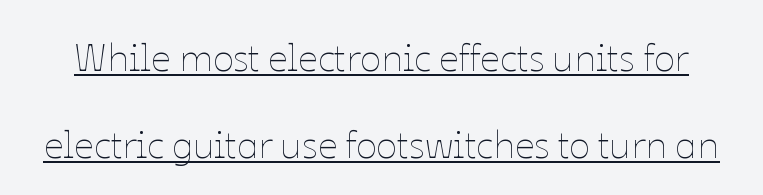
{"italic": "no", "bold": "no", "weight": "thin", "width": "normal", "stroke_contrast": "low", "x_height": "medium", "monospaced": "no", "underline": "yes", "line_spacing": "loose", "line_spacing_ratio": 2.22, "letter_spacing": "normal", "letter_spacing_em": 0.0, "glyph_px": 39}
